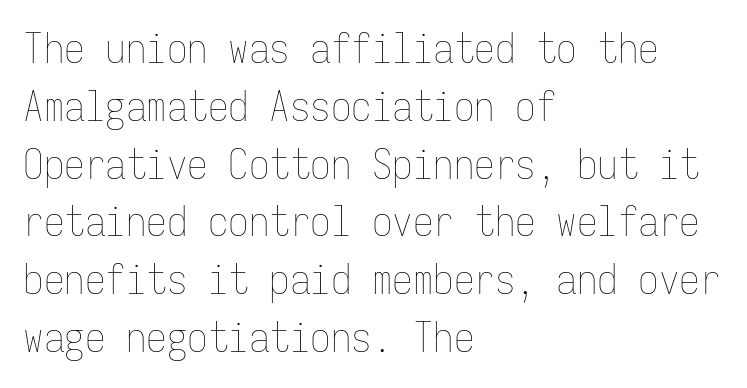
Q: Is the text bold? A: No.
Q: Is the text italic (slanted)? A: No, it is upright.
Q: Is the text underlined? A: No.
Q: How is the paragraph aligned? A: Left-aligned.
Q: Is the spacing between letters normal or unusually wide? A: Normal.
Q: Is the spacing between lines tight, normal or loose? A: Normal.
Q: Width (condensed, normal, or wide)? A: Condensed.
Q: Stroke contrast? A: Low.
Q: x-height? A: Medium.
Q: Monospaced? A: Yes.
